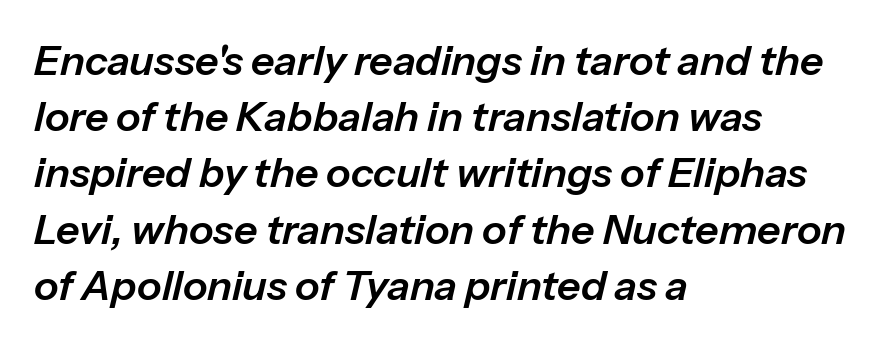
{"italic": "yes", "lean": "right", "slant_degrees": 13, "width": "normal", "stroke_contrast": "low", "x_height": "medium", "monospaced": "no", "underline": "no", "align": "left", "line_spacing": "normal", "line_spacing_ratio": 1.37, "letter_spacing": "normal", "letter_spacing_em": 0.0, "glyph_px": 41}
